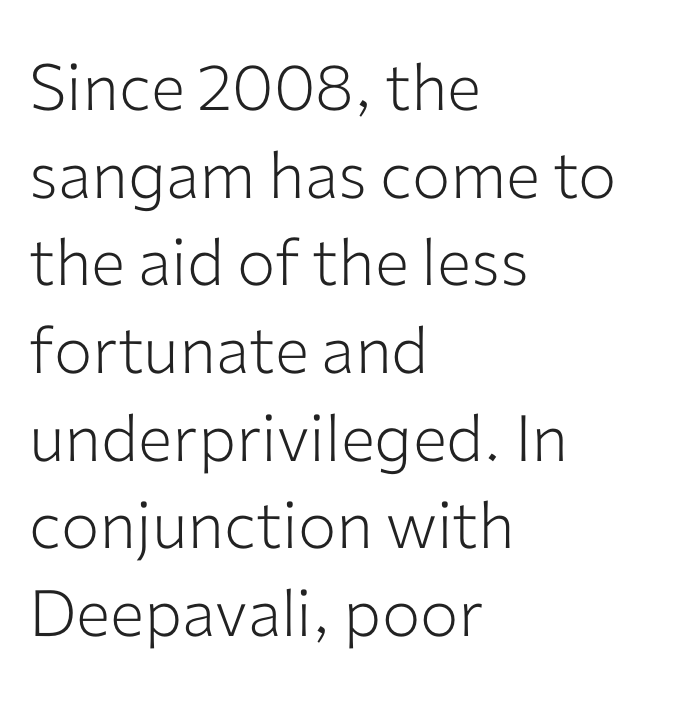
Q: Is the text bold? A: No.
Q: Is the text italic (slanted)? A: No, it is upright.
Q: Is the typeface a serif or a sans-serif typeface? A: Sans-serif.
Q: Is the text underlined? A: No.
Q: How is the paragraph aligned? A: Left-aligned.
Q: Is the spacing between letters normal or unusually wide? A: Normal.
Q: Is the spacing between lines tight, normal or loose? A: Normal.
Q: Width (condensed, normal, or wide)? A: Normal.
Q: Stroke contrast? A: Low.
Q: x-height? A: Medium.
Q: Monospaced? A: No.
